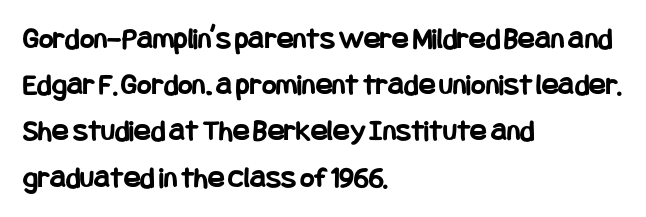
Q: Is the text bold? A: Yes.
Q: Is the text italic (slanted)? A: No, it is upright.
Q: Is the typeface a serif or a sans-serif typeface? A: Sans-serif.
Q: Is the text underlined? A: No.
Q: How is the paragraph aligned? A: Left-aligned.
Q: Is the spacing between letters normal or unusually wide? A: Normal.
Q: Is the spacing between lines tight, normal or loose? A: Normal.
Q: Width (condensed, normal, or wide)? A: Condensed.
Q: Stroke contrast? A: Low.
Q: x-height? A: Large.
